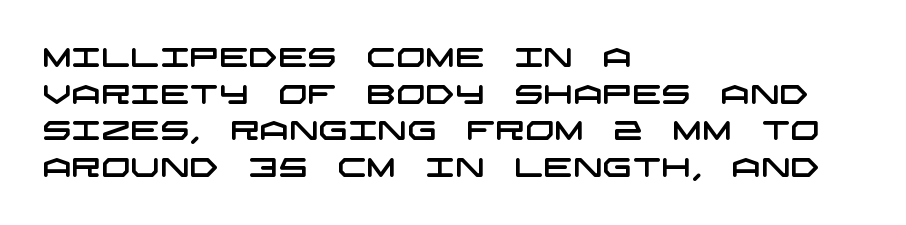
The image shows 26 px text type; set left-aligned, normal line spacing (1.41x), normal letter spacing, not underlined.
